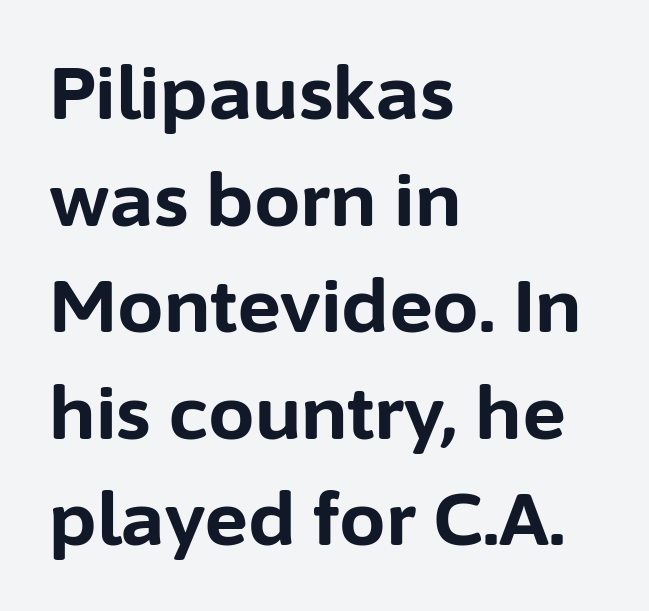
The image shows 74 px bold sans-serif type, upright; set left-aligned, normal line spacing (1.44x), normal letter spacing, not underlined; low stroke contrast and a medium x-height.
